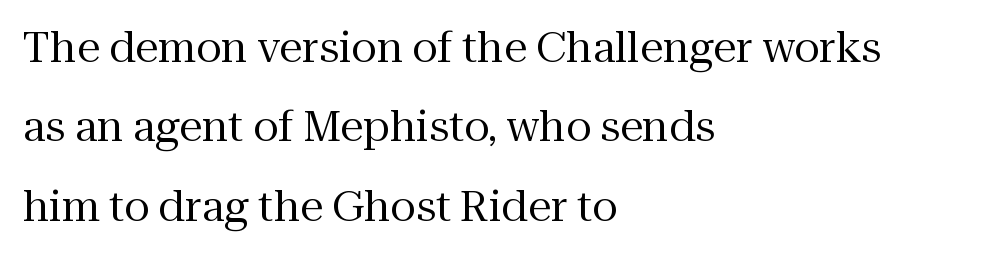
Q: Is the text bold? A: No.
Q: Is the text italic (slanted)? A: No, it is upright.
Q: Is the typeface a serif or a sans-serif typeface? A: Serif.
Q: Is the text underlined? A: No.
Q: How is the paragraph aligned? A: Left-aligned.
Q: Is the spacing between letters normal or unusually wide? A: Normal.
Q: Width (condensed, normal, or wide)? A: Normal.
Q: Stroke contrast? A: Medium.
Q: x-height? A: Medium.
Q: Monospaced? A: No.
